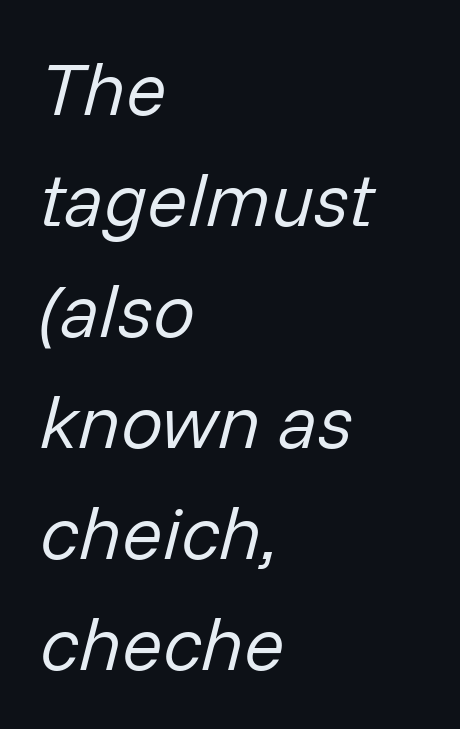
Q: Is the text bold? A: No.
Q: Is the text italic (slanted)? A: Yes, it leans right by about 14 degrees.
Q: Is the text underlined? A: No.
Q: How is the paragraph aligned? A: Left-aligned.
Q: Is the spacing between letters normal or unusually wide? A: Normal.
Q: Is the spacing between lines tight, normal or loose? A: Normal.
Q: Width (condensed, normal, or wide)? A: Normal.
Q: Stroke contrast? A: Low.
Q: x-height? A: Medium.
Q: Monospaced? A: No.
